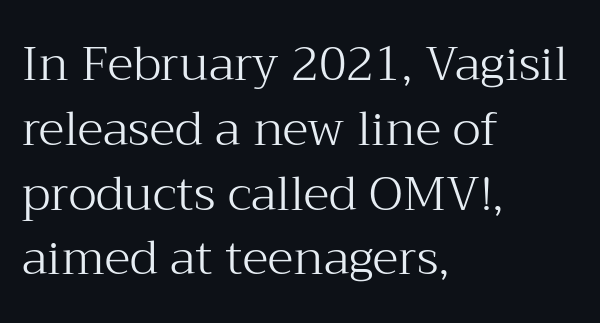
{"serif": "yes", "italic": "no", "bold": "no", "weight": "light", "width": "normal", "stroke_contrast": "medium", "x_height": "medium", "monospaced": "no", "underline": "no", "align": "left", "line_spacing": "normal", "line_spacing_ratio": 1.35, "letter_spacing": "normal", "letter_spacing_em": 0.0, "glyph_px": 48}
